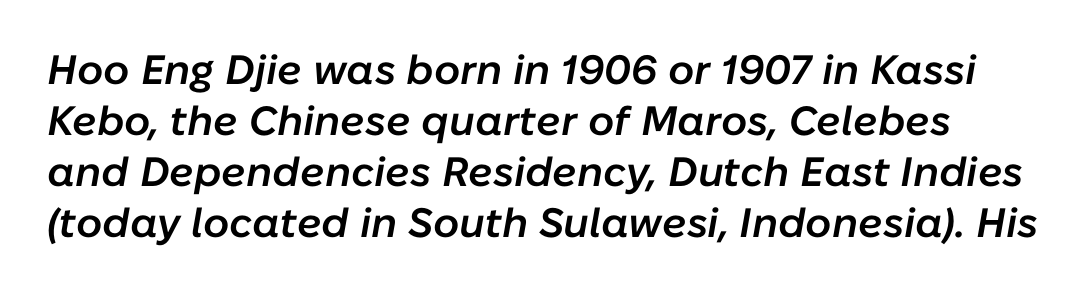
The image shows 41 px semibold type, italic (leaning right); set line spacing 1.24x, normal letter spacing, not underlined; low stroke contrast and a medium x-height.
